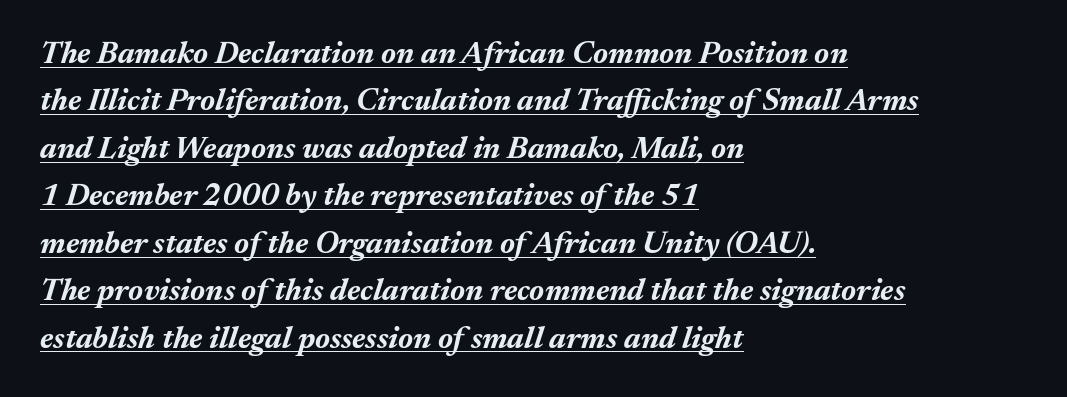
This block has exactly the height ordinary leading produces. The typesetter has applied underlining to the passage shown. The face used here has the dense, thick strokes of a bold. The gaps between neighbouring characters are ordinary and unremarkable.
